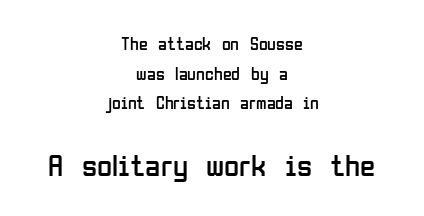
The image shows 31 px regular-weight, condensed sans-serif type, upright; set centered, normal line spacing (1.64x), normal letter spacing, not underlined; the second (bottom) block is 1.72x larger; low stroke contrast and a medium x-height.
